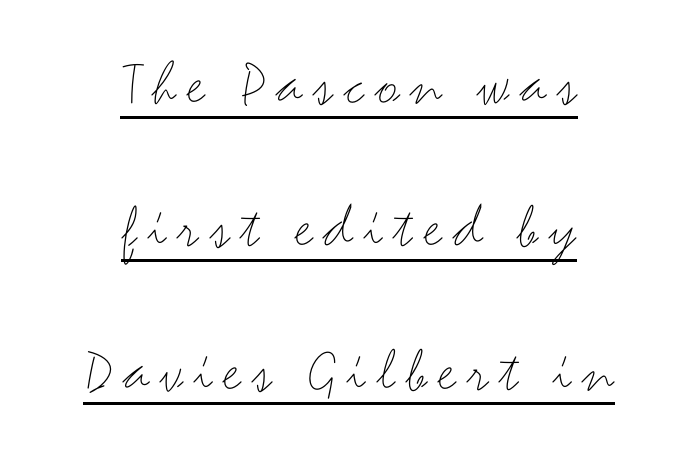
{"serif": "no", "bold": "no", "weight": "thin", "width": "wide", "stroke_contrast": "medium", "x_height": "small", "monospaced": "no", "underline": "yes", "align": "center", "line_spacing": "loose", "line_spacing_ratio": 2.24, "glyph_px": 64}
